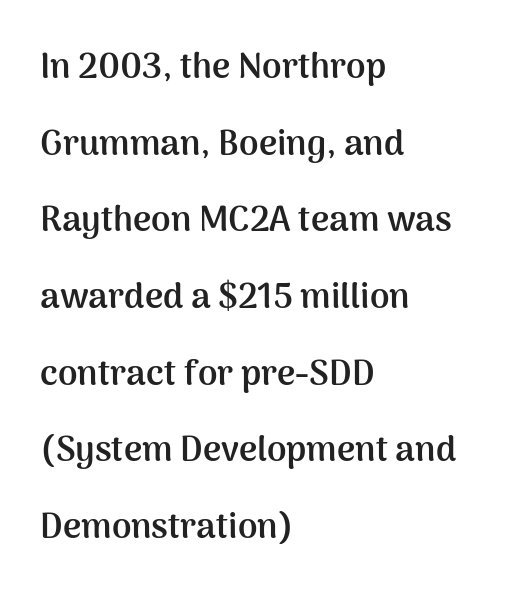
Q: Is the text bold? A: Yes.
Q: Is the text italic (slanted)? A: No, it is upright.
Q: Is the typeface a serif or a sans-serif typeface? A: Sans-serif.
Q: Is the text underlined? A: No.
Q: How is the paragraph aligned? A: Left-aligned.
Q: Is the spacing between letters normal or unusually wide? A: Normal.
Q: Is the spacing between lines tight, normal or loose? A: Loose.
Q: Width (condensed, normal, or wide)? A: Normal.
Q: Stroke contrast? A: Medium.
Q: x-height? A: Medium.
Q: Monospaced? A: No.
